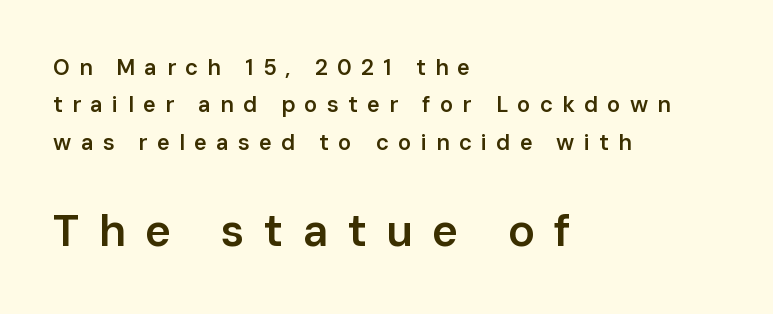
Caption: semibold face, moderately heavy strokes. The lettering stays uniformly vertical, giving the passage a roman look. Typographically, this falls in the sans-serif category. Loose tracking; the words dissolve into strings of separated letters. Varying glyph widths throughout — classic text-font behaviour.
